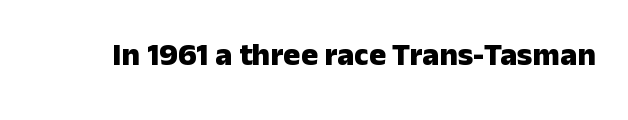
The image shows 32 px heavy sans-serif type, upright; set normal letter spacing, not underlined; low stroke contrast and a medium x-height.
